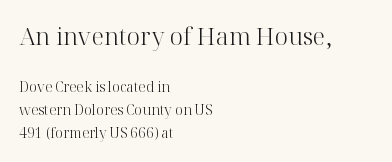
{"italic": "no", "bold": "no", "underline": "no", "align": "left", "line_spacing": "normal", "line_spacing_ratio": 1.63, "letter_spacing": "normal", "letter_spacing_em": 0.0, "larger_block": "first", "size_ratio": 1.71, "glyph_px": 24}
